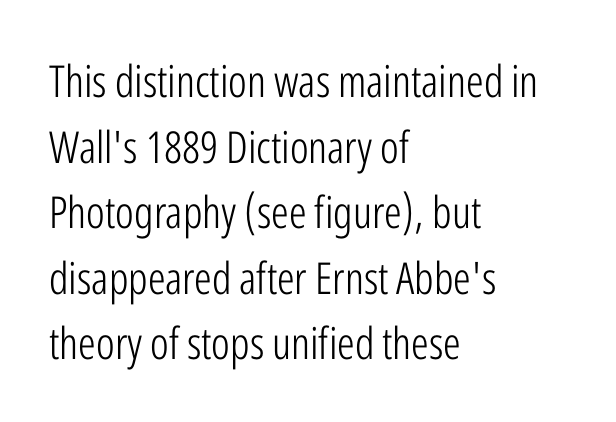
The block of text has a typical density, with ordinary space between rows. Alignment: flush left. The foot of each line stays bare and open. This rendering leaves character spacing at its baseline value. What kind of face is this? One without serifs — a sans. This is roman type, the default non-slanted kind.
